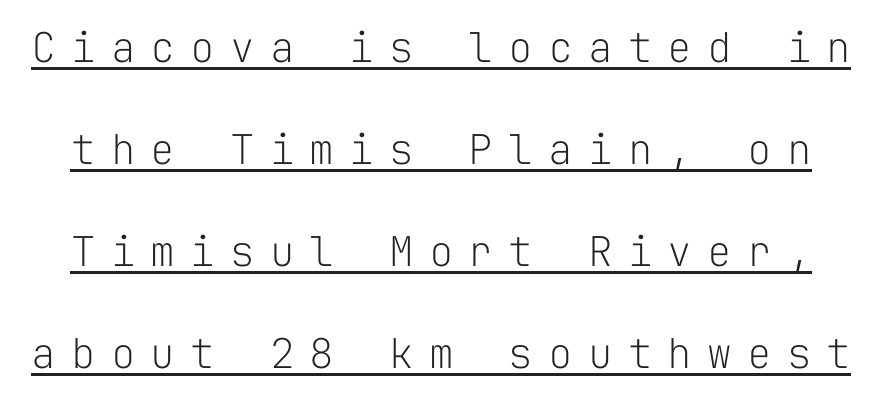
Regarding serifs, this sample does without them. A great deal of white space separates one row of letters from the next. Monospaced: the letters line up in strict vertical columns. Characters remain perfectly vertical along every line.
